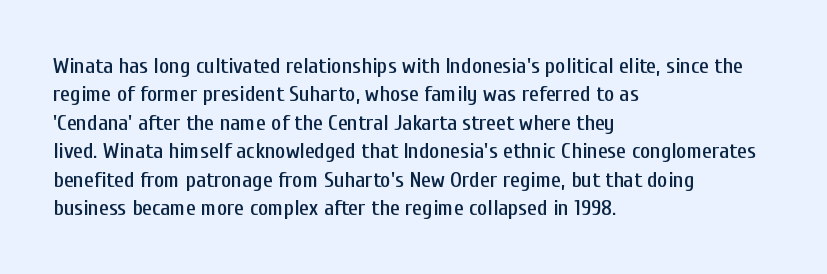
{"italic": "no", "underline": "no", "align": "left", "line_spacing": "normal", "line_spacing_ratio": 1.29, "letter_spacing": "normal", "letter_spacing_em": 0.0, "glyph_px": 22}
